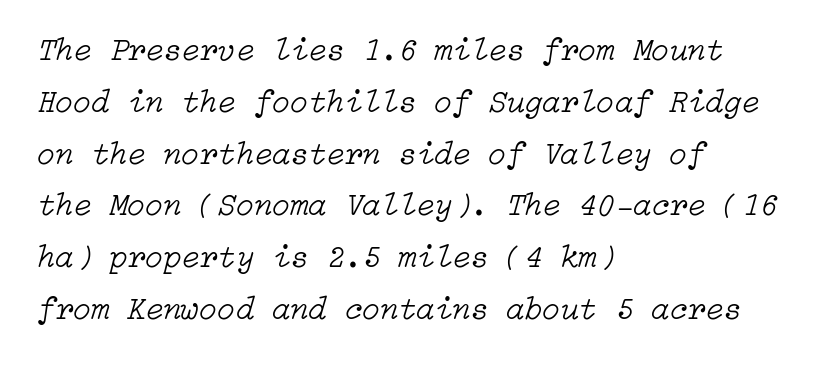
Stroke mass is kept to a normal reading level or below. Look at the tracking — it's just the regular setting, nothing added. Whoever set this chose a conventional vertical rhythm. Caption: multi-line text, flush left, ragged right. The strip under each line holds only bare page. The font's italic variant was chosen for this text.
